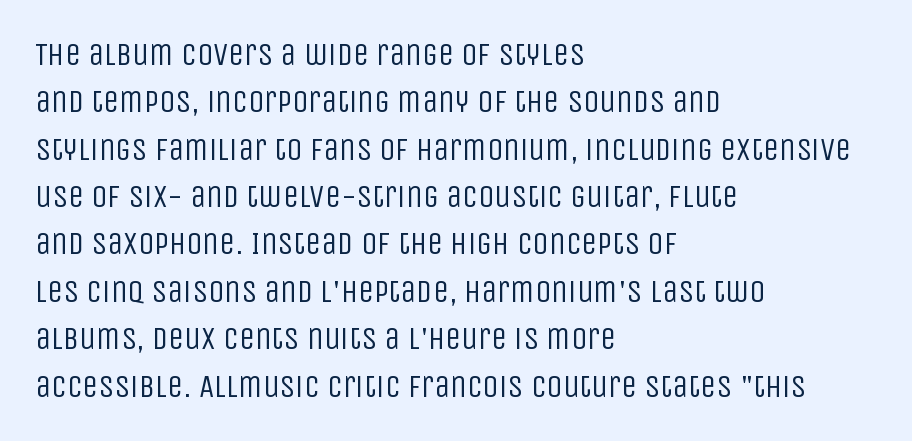
Tracking value appears to be zero — textbook default spacing. This block has exactly the height ordinary leading produces. Italic: no, the glyphs are upright roman. This sample uses a sans-serif face. Character widths vary here, with narrow letters taking less room than wide ones.
